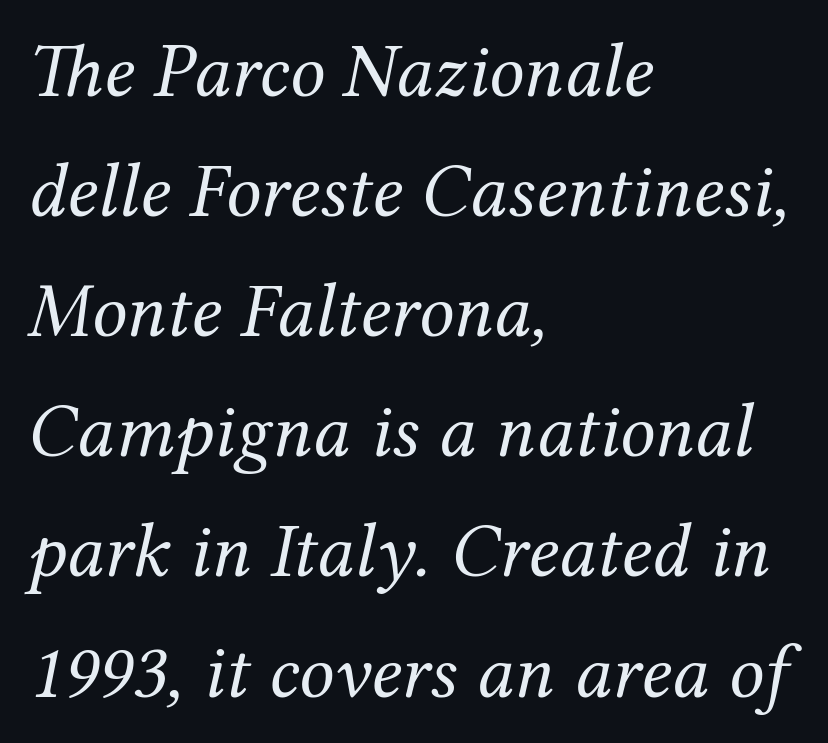
Q: Is the text bold? A: No.
Q: Is the text italic (slanted)? A: Yes, it leans right by about 12 degrees.
Q: Is the typeface a serif or a sans-serif typeface? A: Serif.
Q: Is the text underlined? A: No.
Q: How is the paragraph aligned? A: Left-aligned.
Q: Is the spacing between letters normal or unusually wide? A: Normal.
Q: Is the spacing between lines tight, normal or loose? A: Normal.
Q: Width (condensed, normal, or wide)? A: Normal.
Q: Stroke contrast? A: Medium.
Q: x-height? A: Medium.
Q: Monospaced? A: No.
